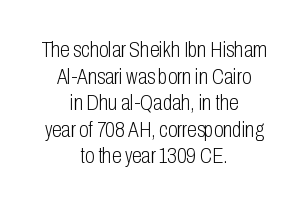
What stands out about the letter spacing? Nothing — it is the standard amount. Every row of glyphs is offset so its center matches the block's center. The cut favours lightness, reaching ordinary text weight at its darkest. Designer's note — italics off, roman on. Clear beneath every line of the passage.
